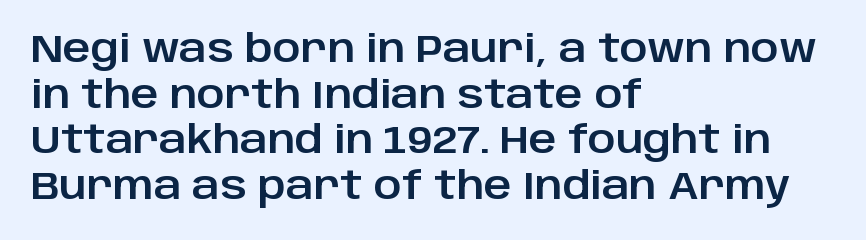
The image shows 38 px sans-serif type, upright; set left-aligned, line spacing 1.2x, normal letter spacing, not underlined; low stroke contrast and a large x-height.
